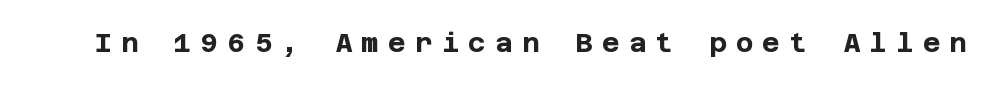
{"italic": "no", "bold": "yes", "underline": "no", "letter_spacing": "wide", "letter_spacing_em": 0.34, "glyph_px": 27}
